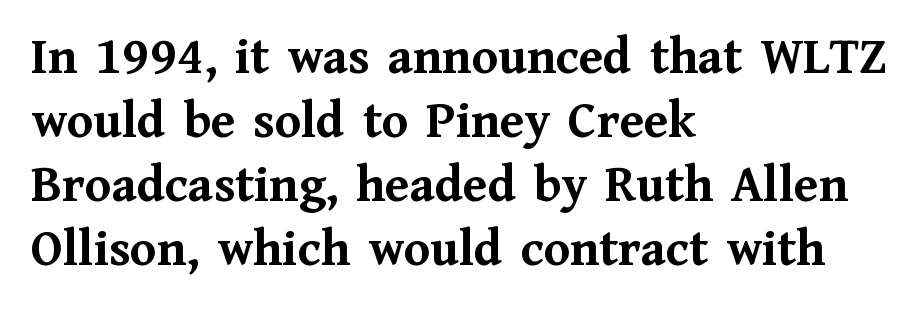
Chunky letters — that's bold for sure. Line beginnings align vertically; line endings do not. The letterforms sit shoulder to shoulder at normal distance. Glance below the letters and you will spot only blank space. Looks like regular typesetting: each glyph gets only the width it needs.
